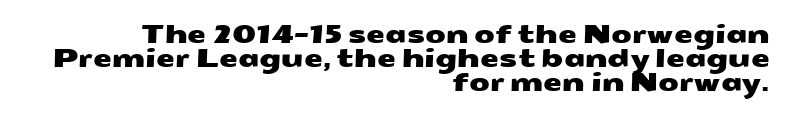
The passage shown is not underscored anywhere. Observe the ordinary spacing: letters are neighbours, not strangers. One glance says dense: line gaps are narrower than usual. Compared with a flush-left layout, this one pins lines to the opposite, right side.
